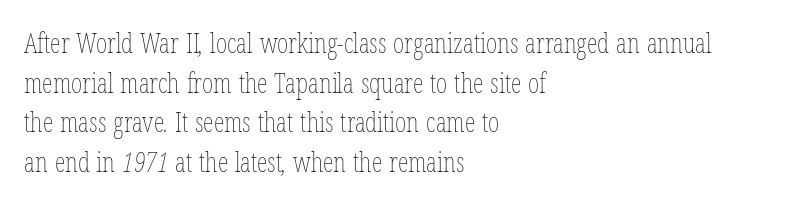
The image shows 27 px text type; set left-aligned, normal line spacing (1.47x), normal letter spacing, not underlined.
